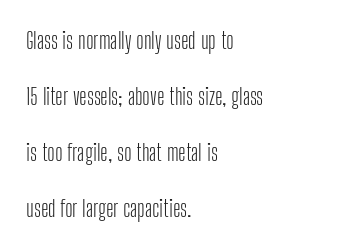
{"italic": "no", "bold": "no", "underline": "no", "align": "left", "line_spacing": "loose", "line_spacing_ratio": 2.44, "letter_spacing": "normal", "letter_spacing_em": 0.0, "glyph_px": 23}
